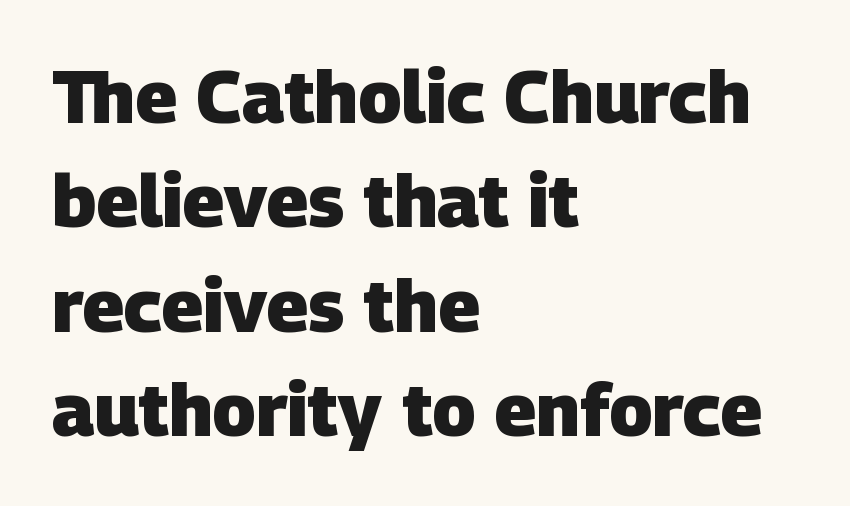
The image shows 73 px heavy sans-serif type; set left-aligned, normal line spacing (1.43x), normal letter spacing, not underlined; low stroke contrast and a large x-height.
